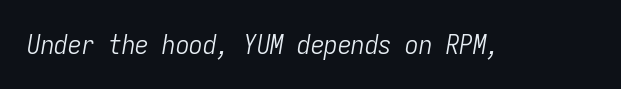
The image shows 27 px text type, italic (leaning right); set normal letter spacing, not underlined.
